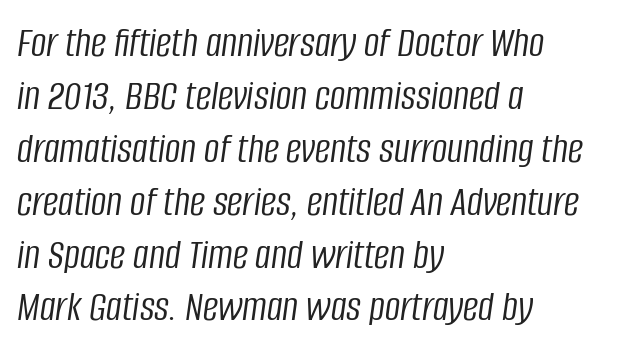
Q: Is the text bold? A: No.
Q: Is the text italic (slanted)? A: Yes, it leans right by about 8 degrees.
Q: Is the text underlined? A: No.
Q: How is the paragraph aligned? A: Left-aligned.
Q: Is the spacing between letters normal or unusually wide? A: Normal.
Q: Width (condensed, normal, or wide)? A: Condensed.
Q: Stroke contrast? A: Low.
Q: x-height? A: Large.
Q: Monospaced? A: No.
